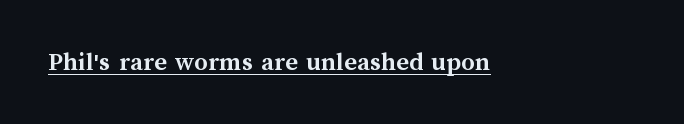
The letters stand straight up with perfectly vertical stems. Between one letter and the next there's only the usual sliver of space. Underlining? Definitely there. Strokes here are thick enough to call this a true bold.
